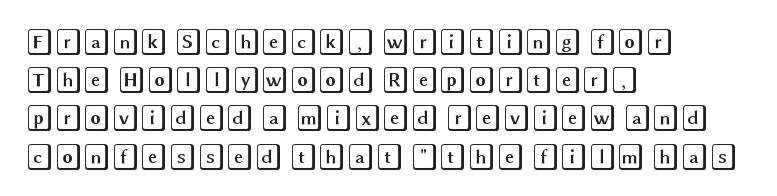
{"italic": "no", "underline": "no", "align": "left", "line_spacing": "normal", "line_spacing_ratio": 1.47, "letter_spacing": "normal", "letter_spacing_em": 0.0, "glyph_px": 26}
